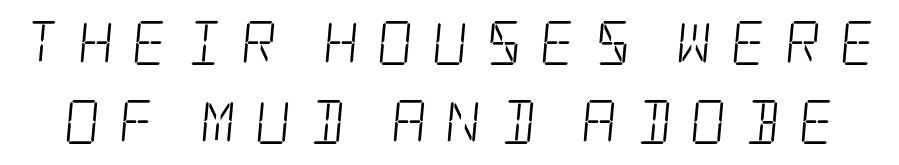
Students, note that the glyphs here are deliberately spaced far apart. The weight tops out at a normal text grade. Unlike a clean sans, this face finishes its strokes with serifs. No word sits above an underline.
